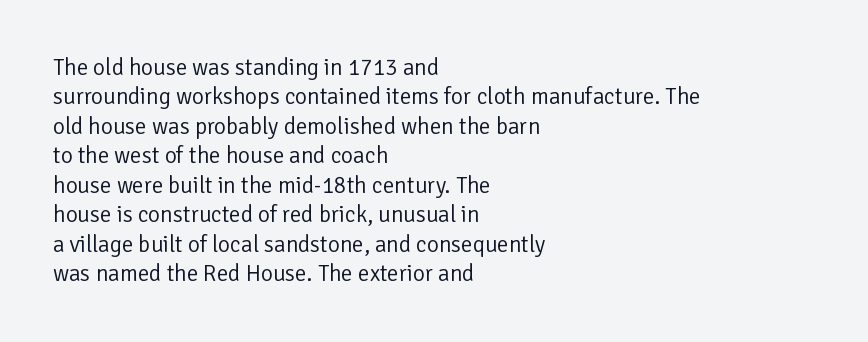
The image shows 23 px text type, upright; set left-aligned, normal line spacing (1.28x), normal letter spacing, not underlined.
